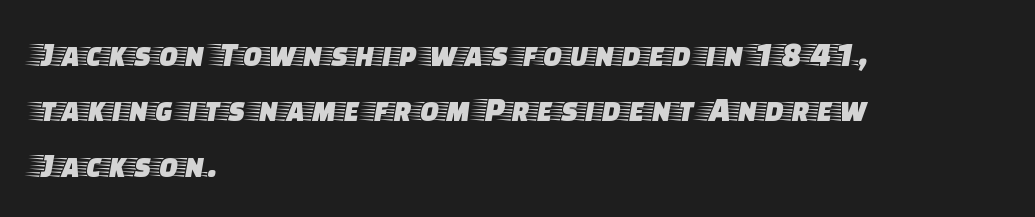
The image shows 35 px wide serif type; set left-aligned, normal line spacing (1.58x), normal letter spacing, not underlined; low stroke contrast and a large x-height.
